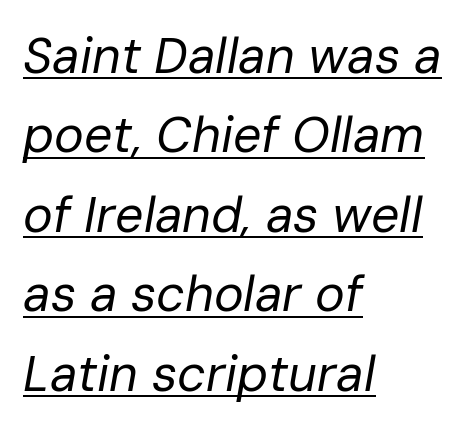
{"italic": "yes", "lean": "right", "slant_degrees": 10, "bold": "no", "weight": "regular", "width": "normal", "stroke_contrast": "low", "x_height": "medium", "monospaced": "no", "underline": "yes", "align": "left", "line_spacing": "normal", "line_spacing_ratio": 1.59, "letter_spacing": "normal", "letter_spacing_em": 0.0, "glyph_px": 50}
